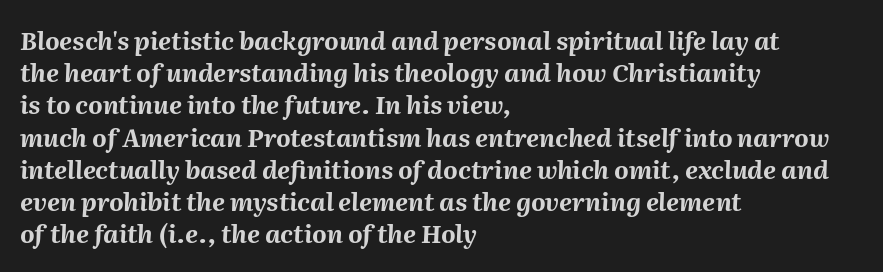
{"italic": "yes", "lean": "right", "slant_degrees": 2, "bold": "yes", "underline": "no", "align": "left", "line_spacing": "normal", "line_spacing_ratio": 1.29, "letter_spacing": "normal", "letter_spacing_em": 0.0, "glyph_px": 25}
